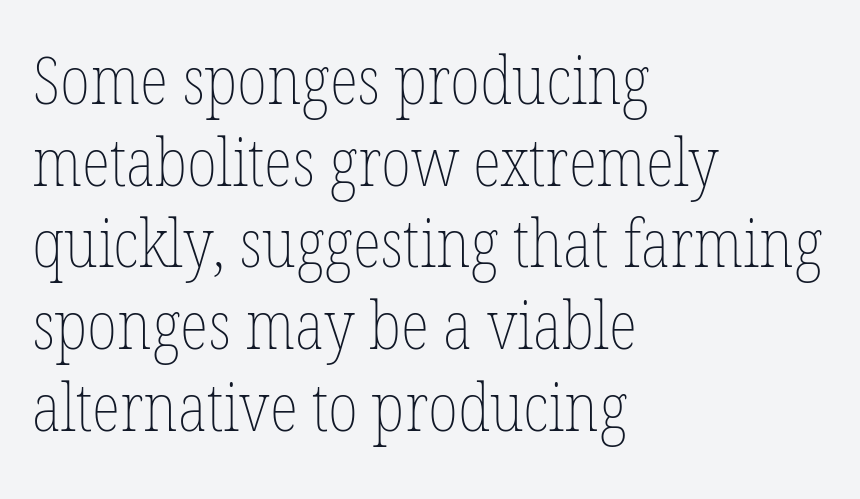
The image shows 67 px thin, condensed type, upright; set left-aligned, line spacing 1.22x, normal letter spacing, not underlined; low stroke contrast and a medium x-height.
